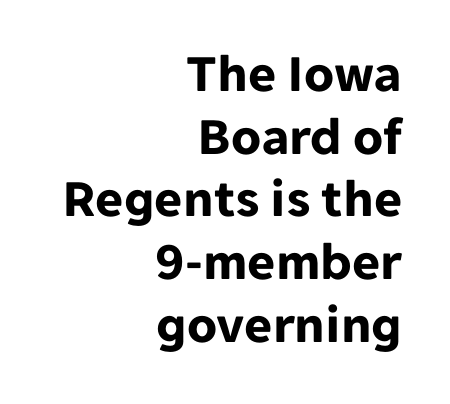
The image shows 54 px bold sans-serif type, upright; set right-aligned, line spacing 1.16x, normal letter spacing, not underlined; low stroke contrast and a medium x-height.
